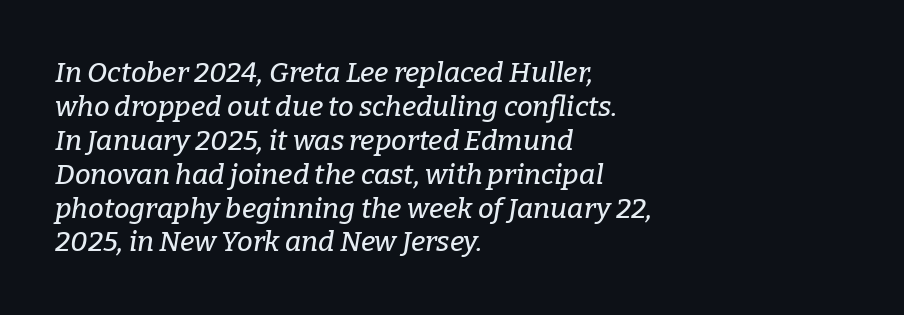
{"serif": "yes", "italic": "yes", "lean": "right", "slant_degrees": 9, "width": "normal", "stroke_contrast": "low", "x_height": "medium", "monospaced": "no", "underline": "no", "align": "left", "line_spacing_ratio": 1.21, "letter_spacing": "normal", "letter_spacing_em": 0.0, "glyph_px": 28}
